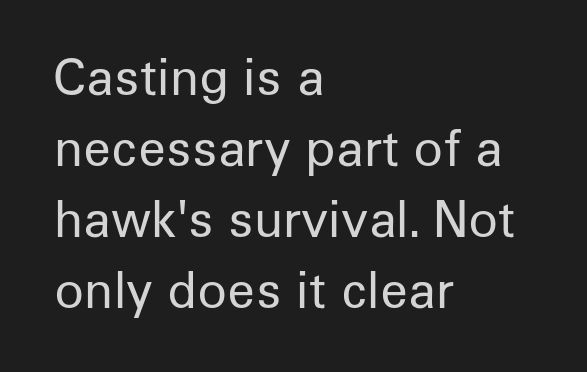
The image shows 49 px regular-weight sans-serif type, upright; set left-aligned, normal line spacing (1.45x), normal letter spacing, not underlined; low stroke contrast and a medium x-height.
